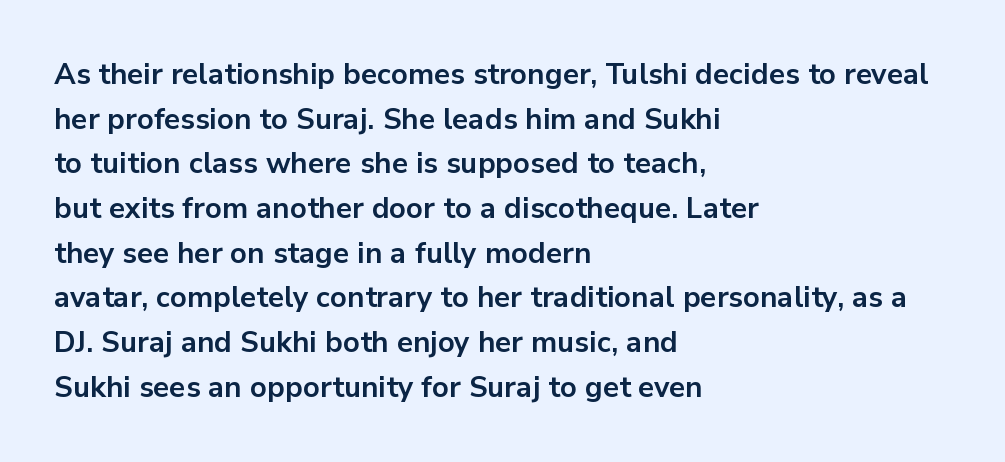
The image shows 29 px bold sans-serif type, upright; set left-aligned, normal line spacing (1.54x), normal letter spacing, not underlined; low stroke contrast and a medium x-height.
